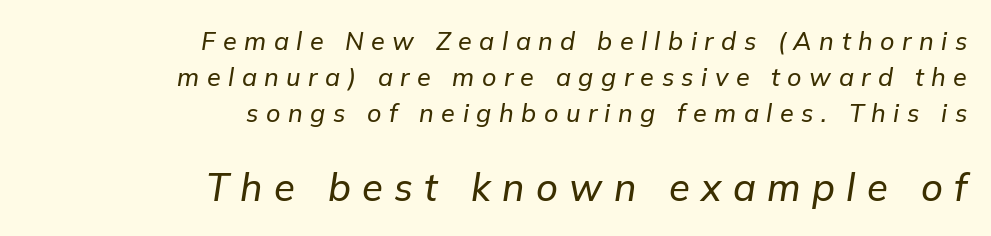
Q: Is the text italic (slanted)? A: Yes, it leans right by about 9 degrees.
Q: Is the text underlined? A: No.
Q: How is the paragraph aligned? A: Right-aligned.
Q: Is the spacing between letters normal or unusually wide? A: Unusually wide.
Q: Is the spacing between lines tight, normal or loose? A: Normal.
Q: Which block of text is set in a larger size, the first (top) or the second (bottom)? A: The second (bottom) one.
Q: Width (condensed, normal, or wide)? A: Normal.
Q: Stroke contrast? A: Low.
Q: x-height? A: Medium.
Q: Monospaced? A: No.
